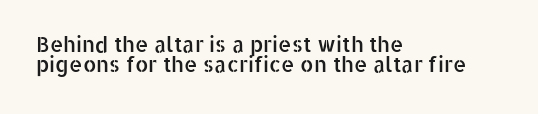
The image shows 21 px text type, upright; set left-aligned, tight line spacing (0.95x), normal letter spacing, not underlined.
